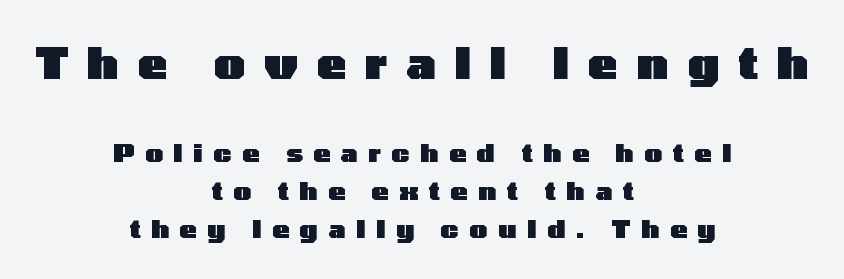
The image shows 44 px heavy, wide sans-serif type, upright; set centered, normal line spacing (1.52x), unusually wide letter spacing (+0.43 em), not underlined; the first (top) block is 1.76x larger; low stroke contrast and a medium x-height.
